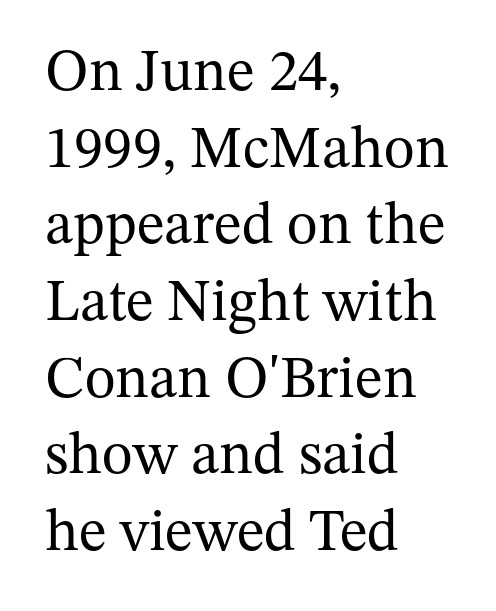
{"serif": "yes", "italic": "no", "bold": "no", "weight": "regular", "width": "normal", "stroke_contrast": "medium", "x_height": "medium", "monospaced": "no", "underline": "no", "align": "left", "line_spacing": "normal", "line_spacing_ratio": 1.3, "letter_spacing": "normal", "letter_spacing_em": 0.0, "glyph_px": 59}
